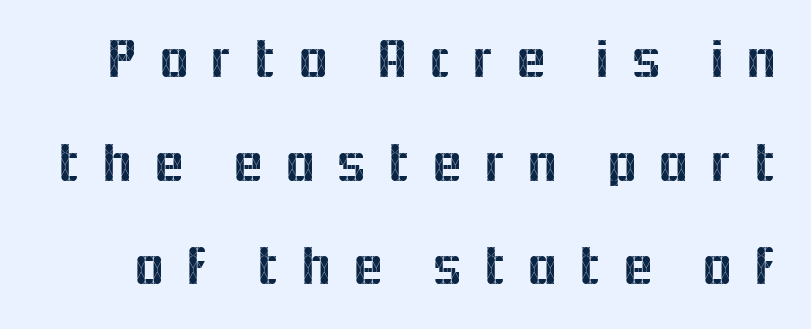
Q: Is the text italic (slanted)? A: No, it is upright.
Q: Is the typeface a serif or a sans-serif typeface? A: Sans-serif.
Q: Is the text underlined? A: No.
Q: Is the spacing between letters normal or unusually wide? A: Unusually wide.
Q: Width (condensed, normal, or wide)? A: Normal.
Q: x-height? A: Medium.
Q: Monospaced? A: No.
